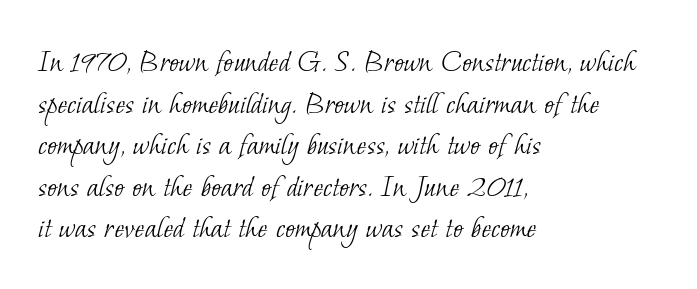
The image shows 33 px light serif type; set left-aligned, normal line spacing (1.26x), normal letter spacing, not underlined; low stroke contrast and a small x-height.
